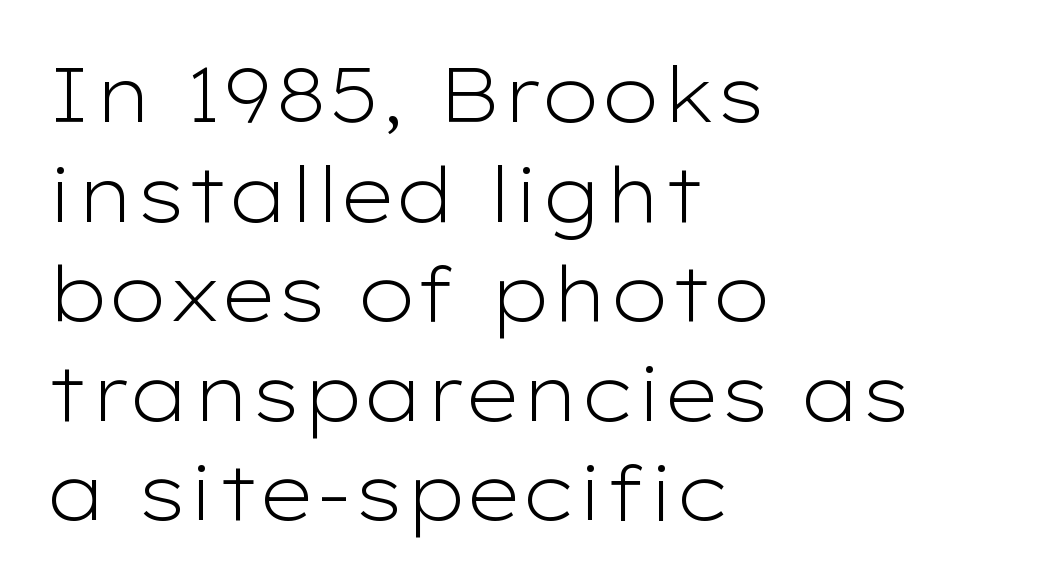
Q: Is the text bold? A: No.
Q: Is the text italic (slanted)? A: No, it is upright.
Q: Is the typeface a serif or a sans-serif typeface? A: Sans-serif.
Q: Is the text underlined? A: No.
Q: How is the paragraph aligned? A: Left-aligned.
Q: Is the spacing between letters normal or unusually wide? A: Normal.
Q: Is the spacing between lines tight, normal or loose? A: Normal.
Q: Width (condensed, normal, or wide)? A: Wide.
Q: Stroke contrast? A: Low.
Q: x-height? A: Medium.
Q: Monospaced? A: No.
